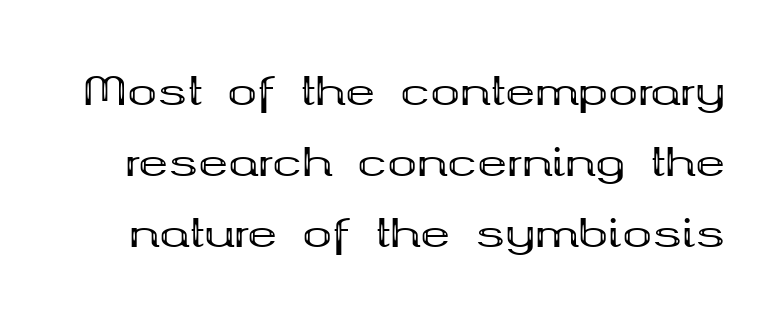
Q: Is the text bold? A: Yes.
Q: Is the text italic (slanted)? A: No, it is upright.
Q: Is the typeface a serif or a sans-serif typeface? A: Serif.
Q: Is the text underlined? A: No.
Q: Is the spacing between letters normal or unusually wide? A: Normal.
Q: Width (condensed, normal, or wide)? A: Wide.
Q: Stroke contrast? A: Medium.
Q: x-height? A: Medium.
Q: Monospaced? A: No.
